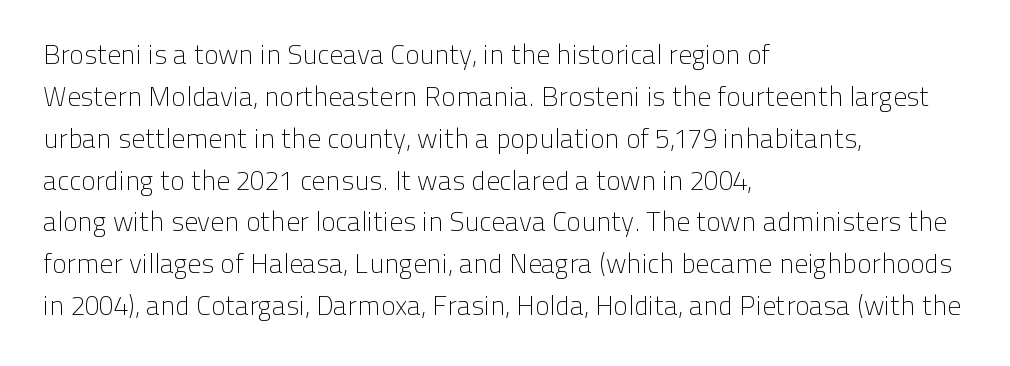
{"italic": "no", "bold": "no", "underline": "no", "align": "left", "line_spacing": "normal", "line_spacing_ratio": 1.55, "letter_spacing": "normal", "letter_spacing_em": 0.0, "glyph_px": 27}
